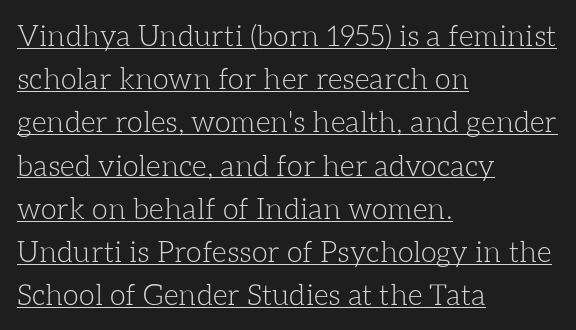
{"italic": "no", "bold": "no", "weight": "light", "width": "normal", "stroke_contrast": "low", "x_height": "medium", "monospaced": "no", "underline": "yes", "align": "left", "line_spacing": "normal", "line_spacing_ratio": 1.49, "letter_spacing": "normal", "letter_spacing_em": 0.0, "glyph_px": 29}
